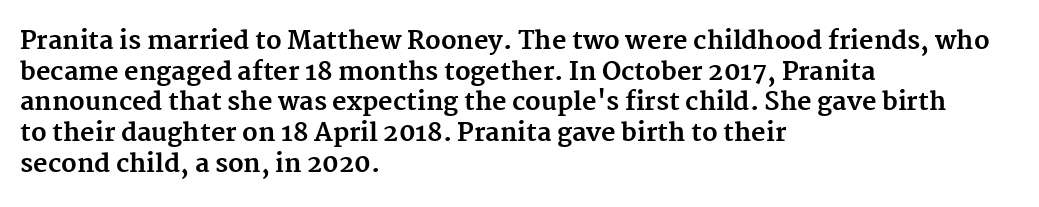
In CSS terms this would be text-align: left. Anything drawn beneath the words? Only blank space. Posture: upright roman. As a designer I'd log this as weight 700, bold.
